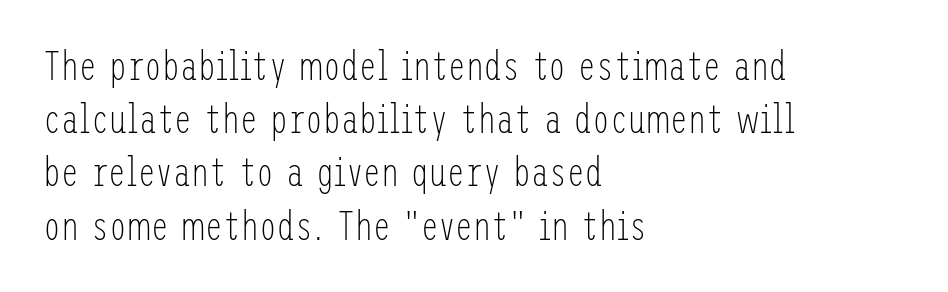
The image shows 40 px light, condensed sans-serif type, upright; set left-aligned, normal line spacing (1.33x), normal letter spacing, not underlined; low stroke contrast and a medium x-height.
